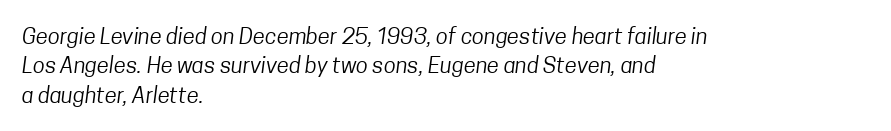
Q: Is the text bold? A: No.
Q: Is the text underlined? A: No.
Q: How is the paragraph aligned? A: Left-aligned.
Q: Is the spacing between letters normal or unusually wide? A: Normal.
Q: Is the spacing between lines tight, normal or loose? A: Normal.
